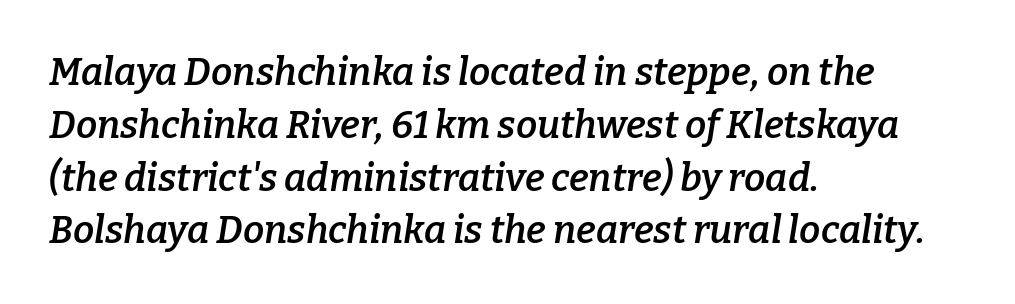
The image shows 38 px semibold serif type, italic (leaning right); set left-aligned, normal line spacing (1.39x), normal letter spacing, not underlined; low stroke contrast and a medium x-height.
